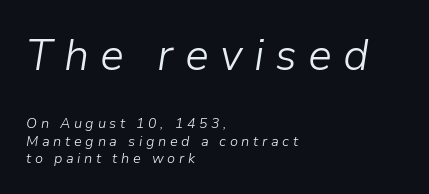
The image shows 43 px light type, italic (leaning right); set left-aligned, line spacing 1.23x, unusually wide letter spacing (+0.26 em), not underlined; the first (top) block is 3.07x larger; low stroke contrast and a medium x-height.
